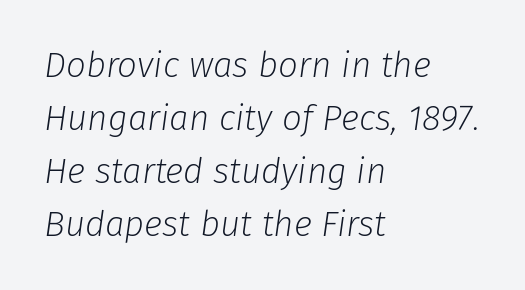
Q: Is the text bold? A: No.
Q: Is the text italic (slanted)? A: Yes, it leans right by about 8 degrees.
Q: Is the text underlined? A: No.
Q: How is the paragraph aligned? A: Left-aligned.
Q: Is the spacing between letters normal or unusually wide? A: Normal.
Q: Is the spacing between lines tight, normal or loose? A: Normal.
Q: Width (condensed, normal, or wide)? A: Normal.
Q: Stroke contrast? A: Low.
Q: x-height? A: Medium.
Q: Monospaced? A: No.
